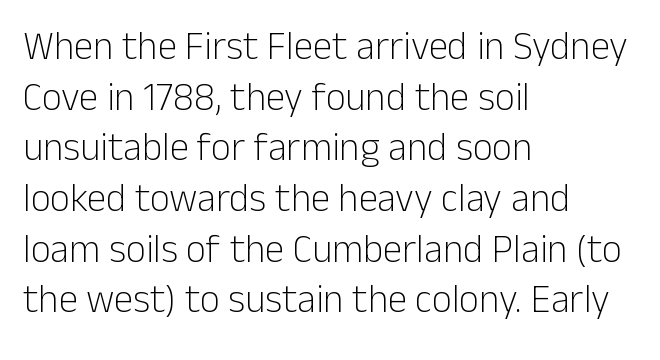
Q: Is the text bold? A: No.
Q: Is the text italic (slanted)? A: No, it is upright.
Q: Is the typeface a serif or a sans-serif typeface? A: Sans-serif.
Q: Is the text underlined? A: No.
Q: How is the paragraph aligned? A: Left-aligned.
Q: Is the spacing between letters normal or unusually wide? A: Normal.
Q: Is the spacing between lines tight, normal or loose? A: Normal.
Q: Width (condensed, normal, or wide)? A: Normal.
Q: Stroke contrast? A: Low.
Q: x-height? A: Medium.
Q: Monospaced? A: No.
